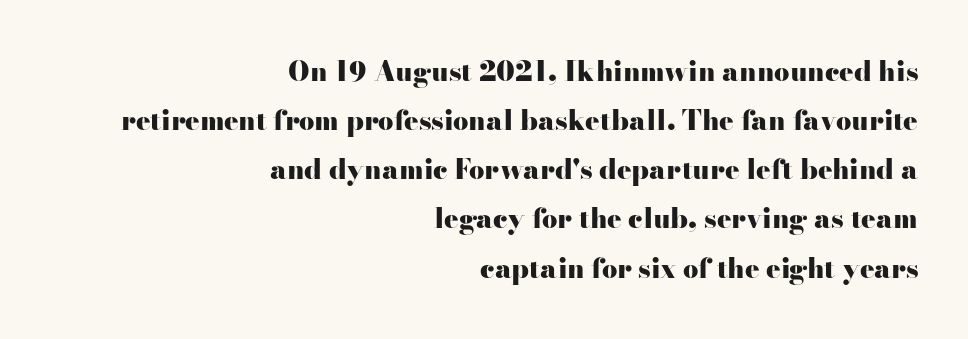
If you drew a ruler down the right edge, every line would touch it. Short note: letters normally spaced. Stroke thickness is high; the sample reads as a true bold. Check under the words: just untouched page. Every stem runs plumb, perpendicular to the baseline.
